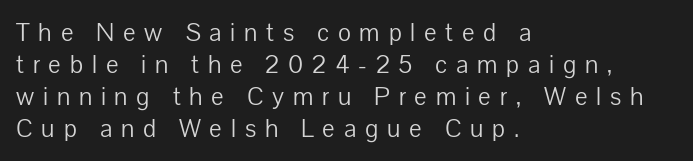
Regarding leading, the lines here are spaced in the standard way. Letters rest on an invisible, unmarked baseline. Stroke mass is kept to a normal reading level or below. Every stem runs plumb, perpendicular to the baseline.
